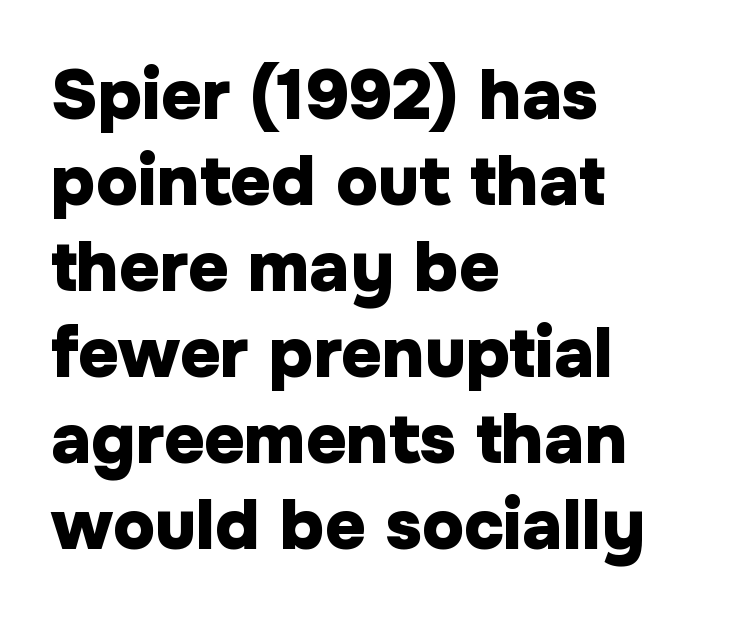
Proportional: the letters do not fall into vertical columns. Italic? Not at all — the glyphs are vertical. Each line starts at the same left margin while the right side varies. The zone under the glyphs is completely vacant. Chunky letters — that's bold for sure. Letter spacing: default.
